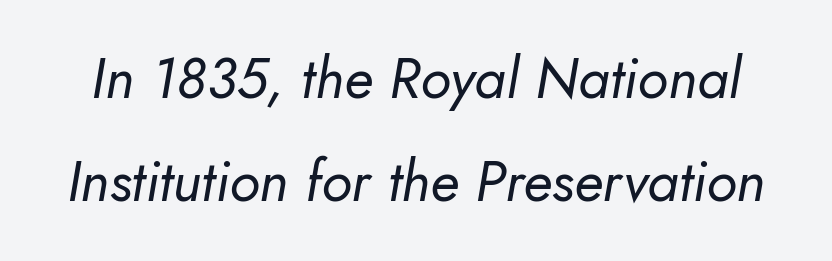
{"italic": "yes", "lean": "right", "slant_degrees": 5, "bold": "no", "weight": "regular", "width": "normal", "stroke_contrast": "low", "x_height": "small", "monospaced": "no", "underline": "no", "line_spacing_ratio": 1.81, "letter_spacing": "normal", "letter_spacing_em": 0.0, "glyph_px": 57}
